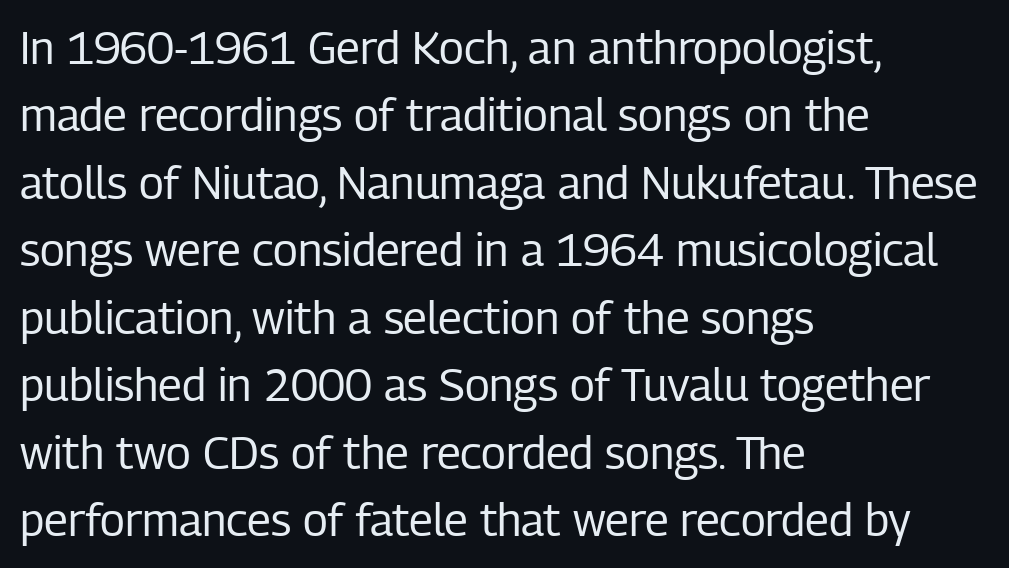
Q: Is the text bold? A: No.
Q: Is the text italic (slanted)? A: No, it is upright.
Q: Is the typeface a serif or a sans-serif typeface? A: Sans-serif.
Q: Is the text underlined? A: No.
Q: How is the paragraph aligned? A: Left-aligned.
Q: Is the spacing between letters normal or unusually wide? A: Normal.
Q: Is the spacing between lines tight, normal or loose? A: Normal.
Q: Width (condensed, normal, or wide)? A: Condensed.
Q: Stroke contrast? A: Low.
Q: x-height? A: Medium.
Q: Monospaced? A: No.
